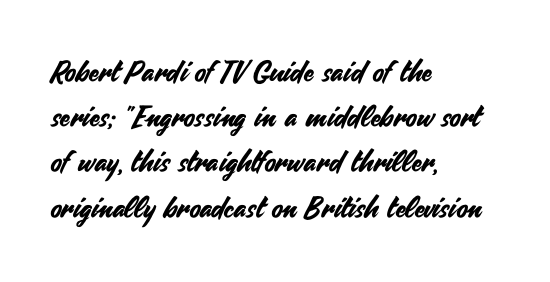
{"serif": "no", "width": "normal", "stroke_contrast": "medium", "x_height": "small", "monospaced": "no", "underline": "no", "align": "left", "line_spacing": "normal", "line_spacing_ratio": 1.56, "letter_spacing": "normal", "letter_spacing_em": 0.0, "glyph_px": 29}
